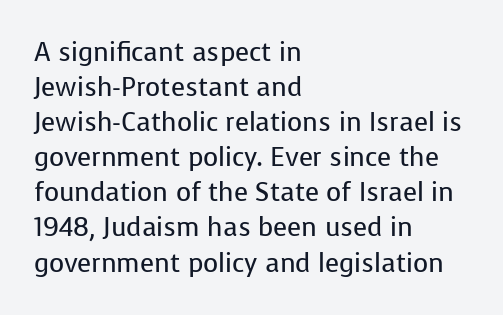
{"italic": "no", "bold": "no", "underline": "no", "align": "left", "line_spacing": "normal", "line_spacing_ratio": 1.35, "letter_spacing": "normal", "letter_spacing_em": 0.0, "glyph_px": 26}
